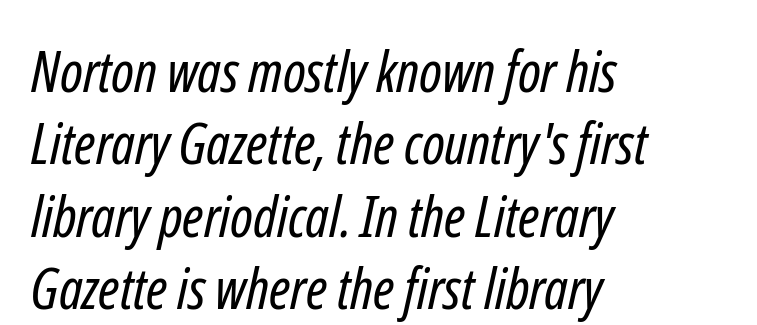
{"serif": "no", "bold": "no", "weight": "regular", "width": "condensed", "stroke_contrast": "low", "x_height": "medium", "monospaced": "no", "underline": "no", "align": "left", "line_spacing": "normal", "line_spacing_ratio": 1.27, "letter_spacing": "normal", "letter_spacing_em": 0.0, "glyph_px": 57}
